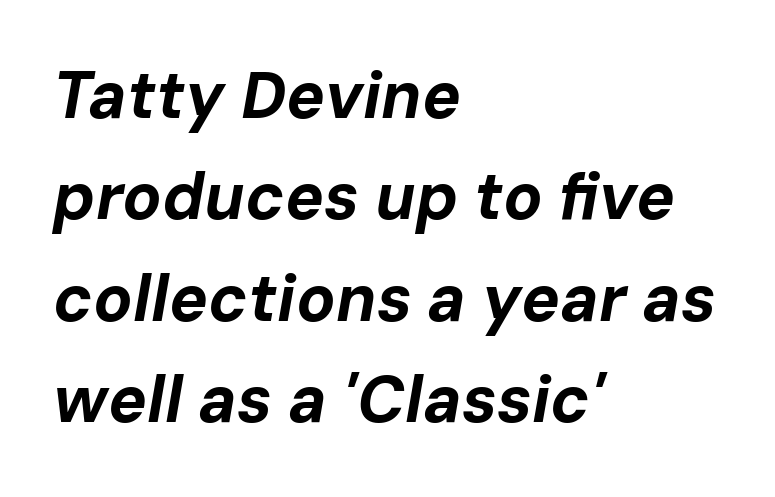
You'd pick this weight for a headline — it's a proper bold. No extra tracking has been applied to these lines. Descenders are the only things crossing below the line. In CSS terms this would be text-align: left.
